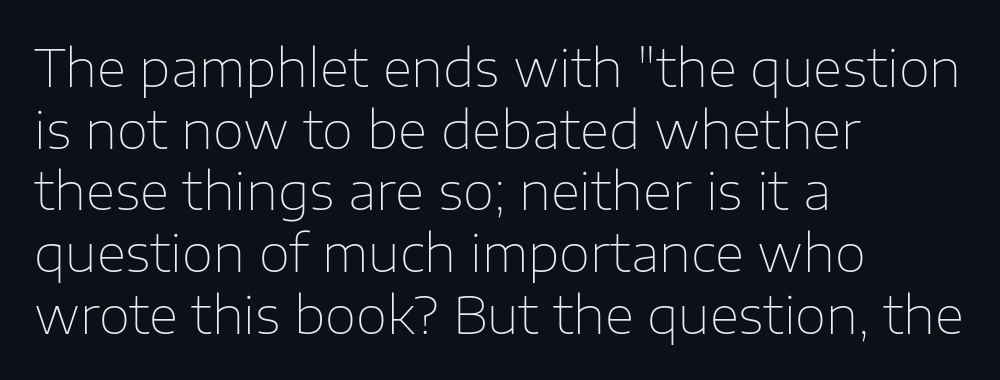
Q: Is the text bold? A: No.
Q: Is the text italic (slanted)? A: No, it is upright.
Q: Is the typeface a serif or a sans-serif typeface? A: Sans-serif.
Q: Is the text underlined? A: No.
Q: How is the paragraph aligned? A: Left-aligned.
Q: Is the spacing between letters normal or unusually wide? A: Normal.
Q: Width (condensed, normal, or wide)? A: Normal.
Q: Stroke contrast? A: Low.
Q: x-height? A: Medium.
Q: Monospaced? A: No.
